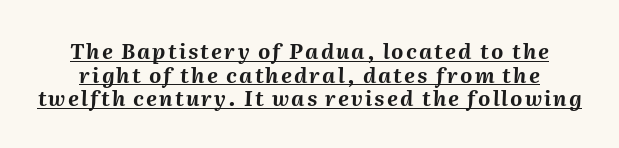
The image shows 21 px bold type, italic (leaning right); set tight line spacing (1.12x), underlined.
